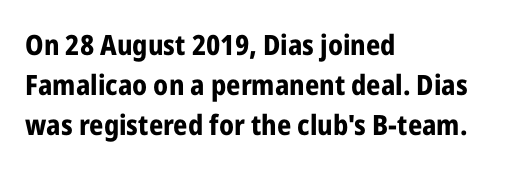
Here the designer chose a conventional face with non-uniform glyph widths. I'd describe the lettering as bold — thick and assertive. Stroke terminals: plain, sans-serif. Is there much room between lines? A standard amount, neither cramped nor airy. This sample uses plain, unmodified letter spacing. Decoration check: the copy has no underline.
